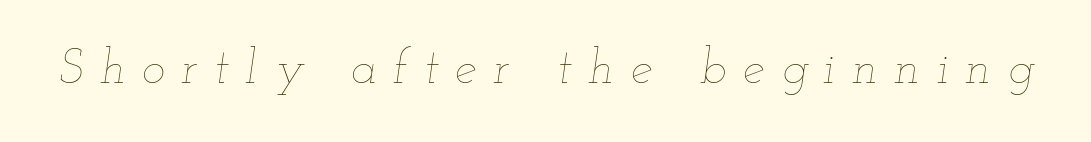
These glyphs show unthickened strokes, regular width or finer. Nobody drew a line under any word here. There is plenty of visible air inserted between adjacent glyphs. Proportional: the letters do not fall into vertical columns. Would a proofreader flag this as italicized? Yes.
